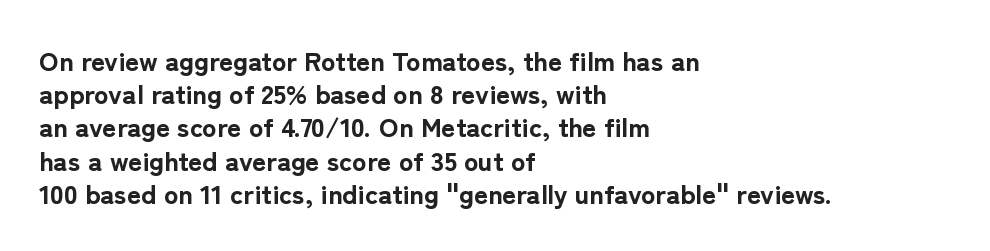
Q: Is the text bold? A: Yes.
Q: Is the text italic (slanted)? A: No, it is upright.
Q: Is the text underlined? A: No.
Q: How is the paragraph aligned? A: Left-aligned.
Q: Is the spacing between letters normal or unusually wide? A: Normal.
